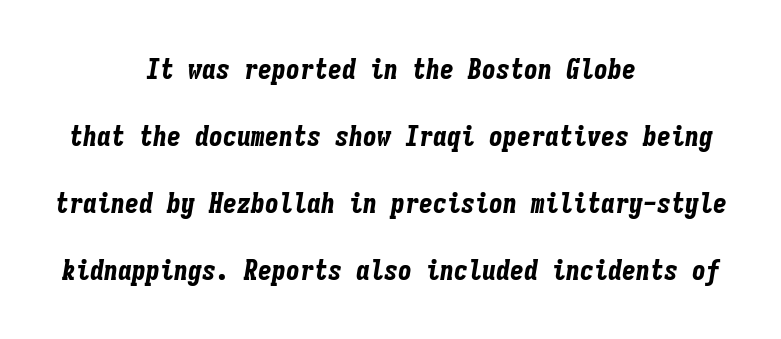
Clear beneath every line of the passage. Caption: multi-line text, centered on the measure. The leading is generous, giving the passage an open texture. Here the glyphs are tracked normally, forming tight word shapes. Typographic density is high because the face is bold.
